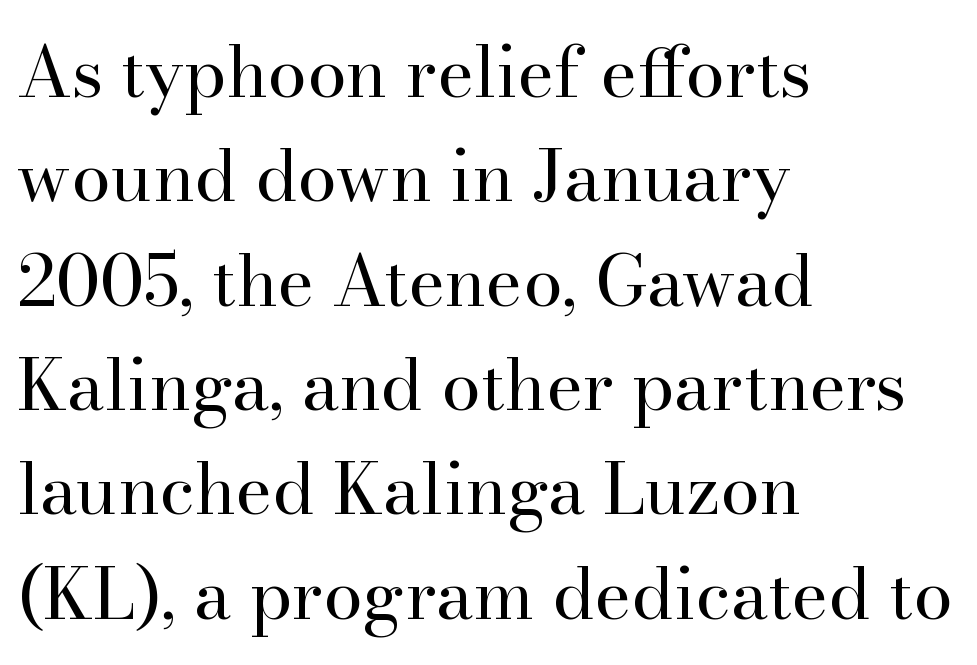
The image shows 71 px regular-weight serif type, upright; set left-aligned, normal line spacing (1.47x), normal letter spacing, not underlined; high stroke contrast and a small x-height.
